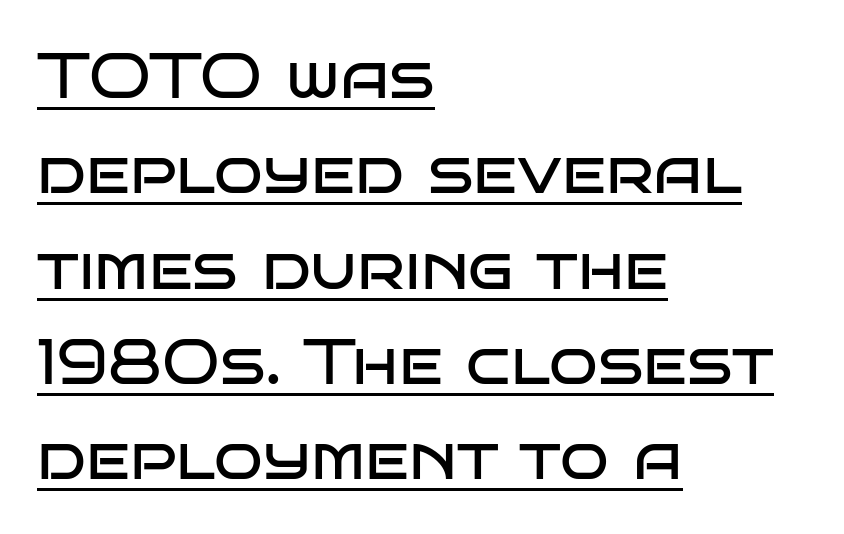
{"serif": "no", "italic": "no", "bold": "no", "weight": "regular", "width": "wide", "stroke_contrast": "low", "x_height": "large", "monospaced": "no", "underline": "yes", "align": "left", "line_spacing": "normal", "line_spacing_ratio": 1.49, "letter_spacing": "normal", "letter_spacing_em": 0.0, "glyph_px": 64}
